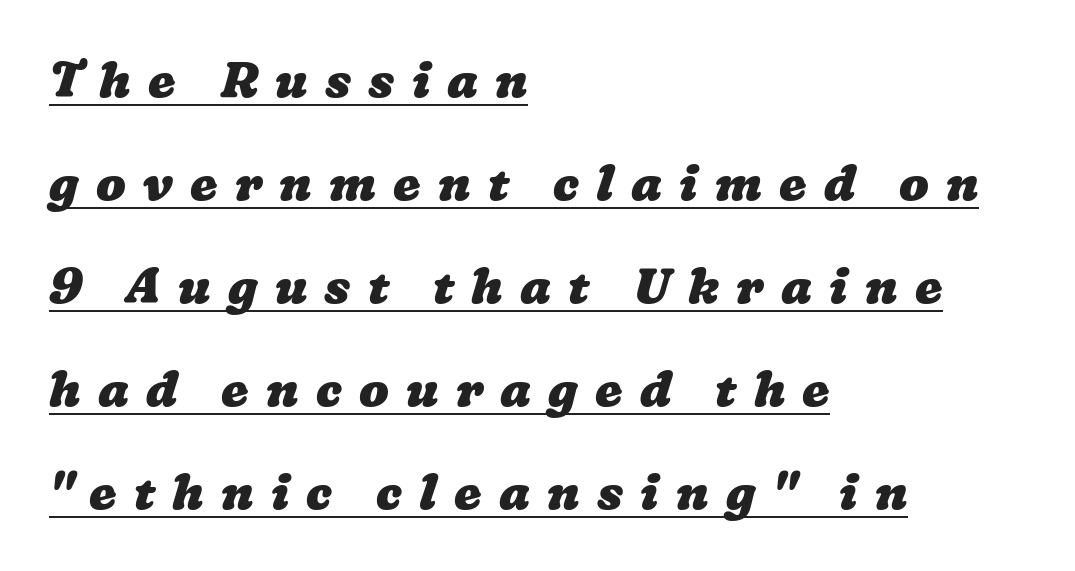
The typesetter has applied underlining to the passage shown. Horizontally, the lines are justified to the leading edge only. Plenty of ink on the page — the face is bold. The line texture is sparse and dotted thanks to wide tracking. Summary of vertical rhythm: relaxed, with wide interline spacing. Here the designer chose a conventional face with non-uniform glyph widths.
